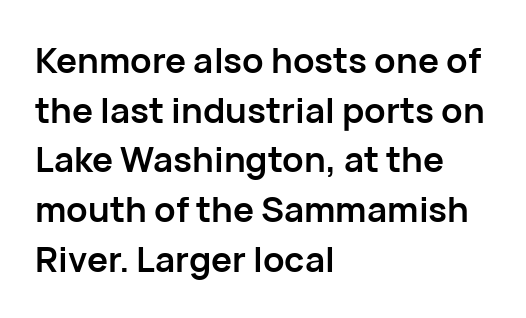
Q: Is the text bold? A: Yes.
Q: Is the text italic (slanted)? A: No, it is upright.
Q: Is the typeface a serif or a sans-serif typeface? A: Sans-serif.
Q: Is the text underlined? A: No.
Q: How is the paragraph aligned? A: Left-aligned.
Q: Is the spacing between letters normal or unusually wide? A: Normal.
Q: Is the spacing between lines tight, normal or loose? A: Normal.
Q: Width (condensed, normal, or wide)? A: Normal.
Q: Stroke contrast? A: Low.
Q: x-height? A: Medium.
Q: Monospaced? A: No.
